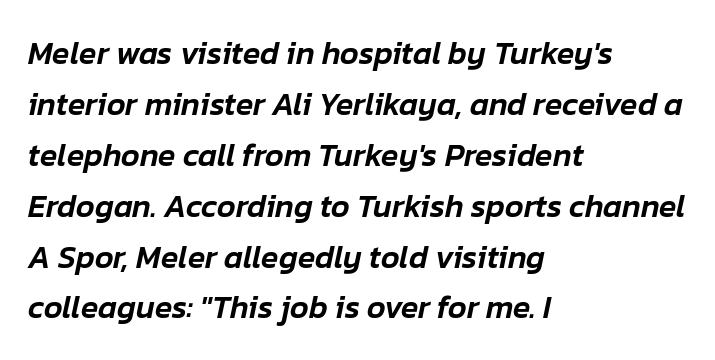
{"italic": "yes", "lean": "right", "slant_degrees": 12, "width": "normal", "stroke_contrast": "low", "x_height": "medium", "monospaced": "no", "underline": "no", "align": "left", "line_spacing": "normal", "line_spacing_ratio": 1.59, "letter_spacing": "normal", "letter_spacing_em": 0.0, "glyph_px": 32}
